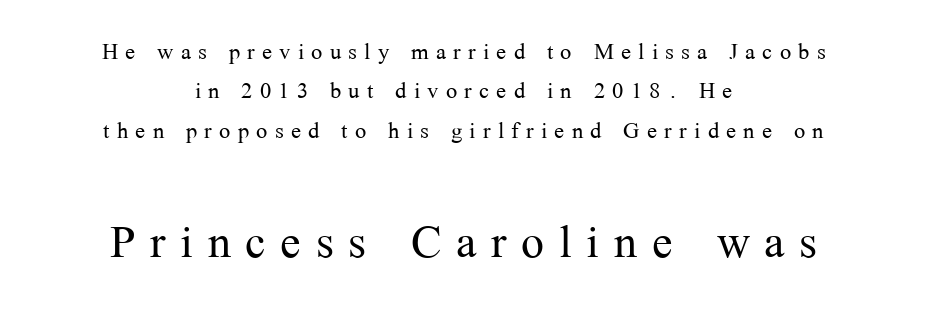
Q: Is the text bold? A: No.
Q: Is the text italic (slanted)? A: No, it is upright.
Q: Is the typeface a serif or a sans-serif typeface? A: Serif.
Q: Is the text underlined? A: No.
Q: How is the paragraph aligned? A: Centered.
Q: Is the spacing between letters normal or unusually wide? A: Unusually wide.
Q: Is the spacing between lines tight, normal or loose? A: Normal.
Q: Which block of text is set in a larger size, the first (top) or the second (bottom)? A: The second (bottom) one.
Q: Width (condensed, normal, or wide)? A: Normal.
Q: Stroke contrast? A: Medium.
Q: x-height? A: Medium.
Q: Monospaced? A: No.
